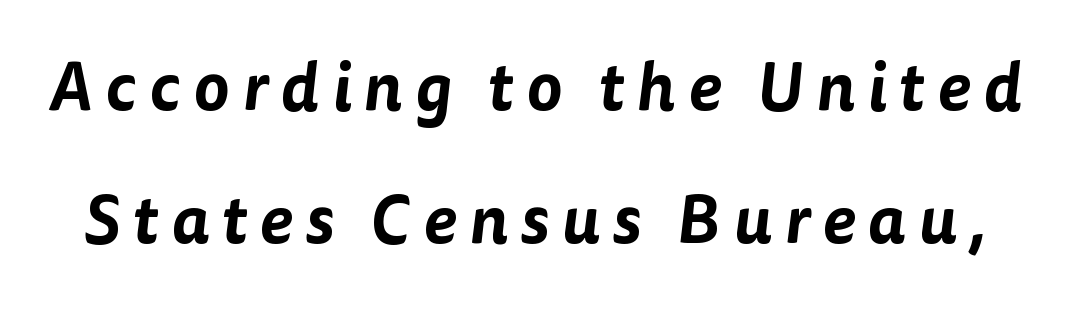
Q: Is the typeface a serif or a sans-serif typeface? A: Sans-serif.
Q: Is the text underlined? A: No.
Q: Is the spacing between lines tight, normal or loose? A: Loose.
Q: Width (condensed, normal, or wide)? A: Normal.
Q: Stroke contrast? A: Low.
Q: x-height? A: Medium.
Q: Monospaced? A: No.
